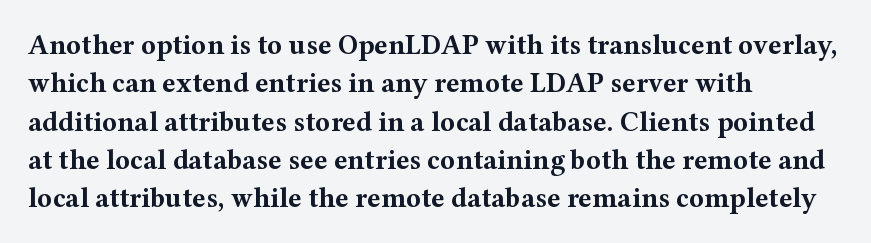
The image shows 28 px bold, wide serif type, upright; set left-aligned, normal line spacing (1.37x), normal letter spacing, not underlined; medium stroke contrast and a medium x-height.
